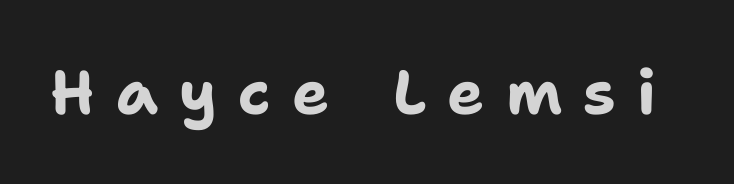
{"serif": "no", "italic": "no", "bold": "yes", "weight": "bold", "width": "normal", "stroke_contrast": "low", "x_height": "medium", "monospaced": "no", "underline": "no", "letter_spacing": "wide", "letter_spacing_em": 0.34, "glyph_px": 62}
